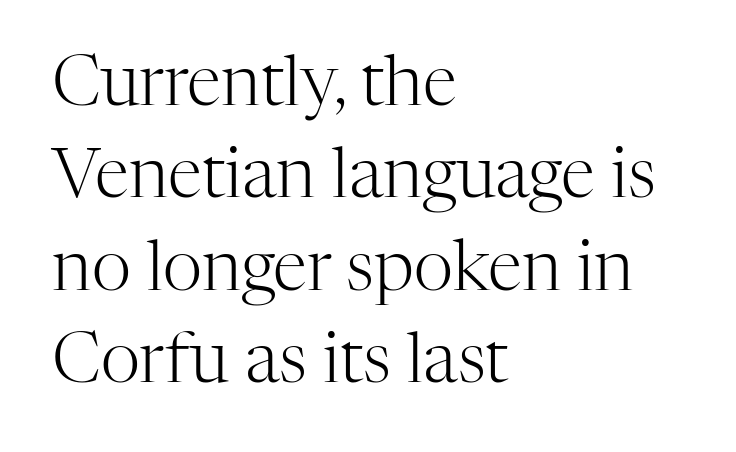
{"serif": "yes", "italic": "no", "bold": "no", "weight": "light", "width": "normal", "stroke_contrast": "high", "x_height": "medium", "monospaced": "no", "underline": "no", "align": "left", "line_spacing": "normal", "line_spacing_ratio": 1.34, "letter_spacing": "normal", "letter_spacing_em": 0.0, "glyph_px": 69}
